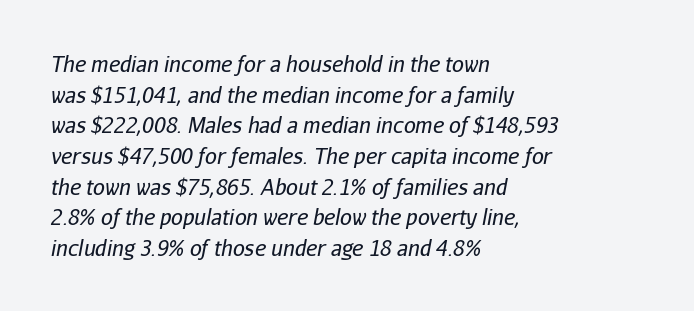
Each line starts at the same left margin while the right side varies. No extra ink here — the face is not bold. Descenders hang freely into open space. Is the letter spacing exaggerated? No — it looks like the ordinary default. What's the leading like? Ordinary, nothing unusual. Posture: slanted.
